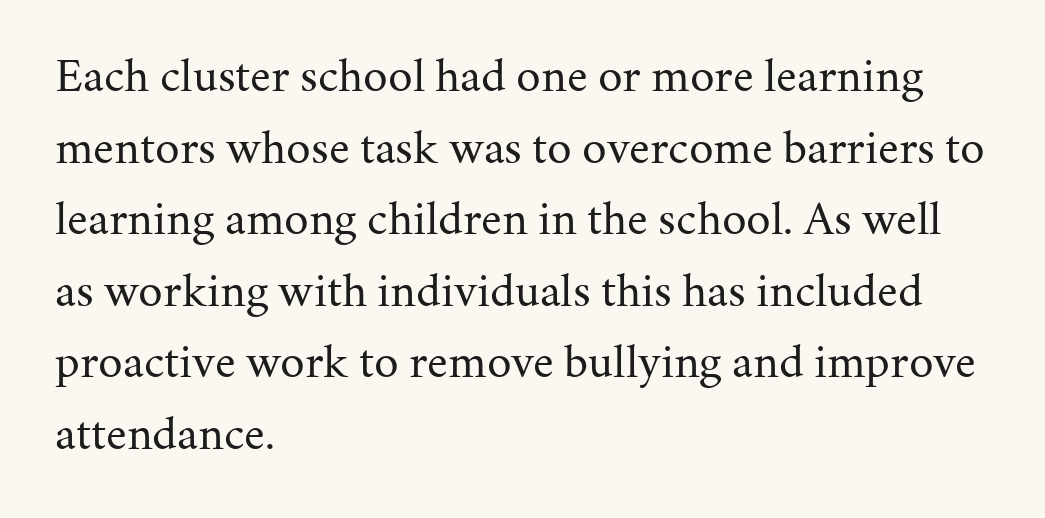
{"serif": "yes", "italic": "no", "bold": "no", "weight": "regular", "width": "normal", "stroke_contrast": "medium", "x_height": "medium", "monospaced": "no", "underline": "no", "align": "left", "line_spacing": "normal", "line_spacing_ratio": 1.46, "letter_spacing": "normal", "letter_spacing_em": 0.0, "glyph_px": 49}
